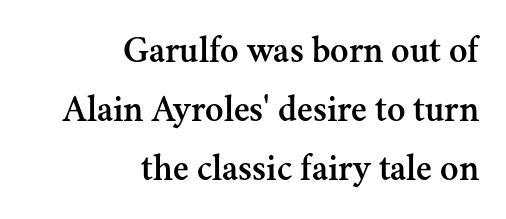
{"serif": "yes", "italic": "no", "width": "normal", "stroke_contrast": "medium", "x_height": "small", "monospaced": "no", "underline": "no", "align": "right", "line_spacing": "normal", "line_spacing_ratio": 1.55, "letter_spacing": "normal", "letter_spacing_em": 0.0, "glyph_px": 38}
